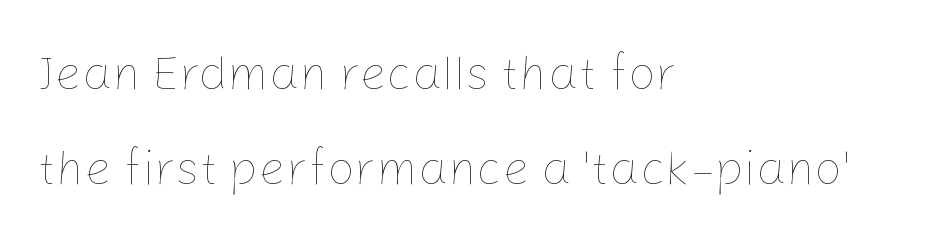
The image shows 48 px thin type, upright; set left-aligned, loose line spacing (1.97x), normal letter spacing, not underlined; low stroke contrast and a medium x-height.
